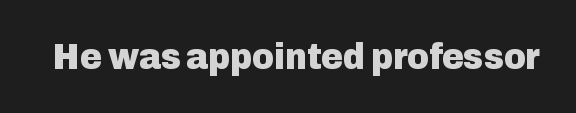
Q: Is the text bold? A: Yes.
Q: Is the text italic (slanted)? A: No, it is upright.
Q: Is the typeface a serif or a sans-serif typeface? A: Sans-serif.
Q: Is the text underlined? A: No.
Q: Is the spacing between letters normal or unusually wide? A: Normal.
Q: Width (condensed, normal, or wide)? A: Normal.
Q: Stroke contrast? A: Low.
Q: x-height? A: Medium.
Q: Monospaced? A: No.
